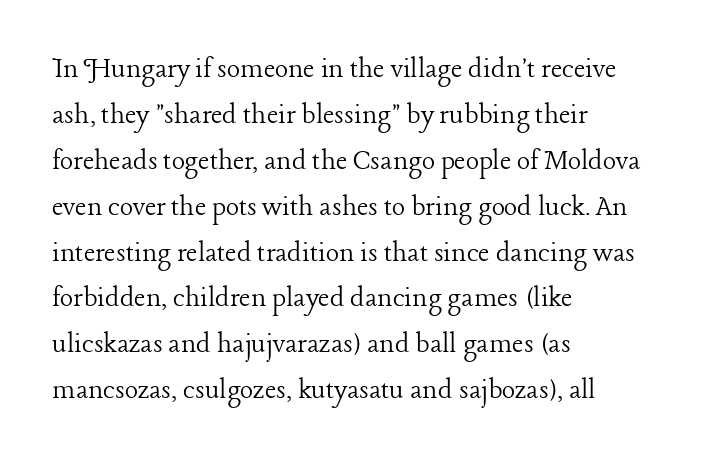
Q: Is the text bold? A: No.
Q: Is the text italic (slanted)? A: No, it is upright.
Q: Is the typeface a serif or a sans-serif typeface? A: Serif.
Q: Is the text underlined? A: No.
Q: How is the paragraph aligned? A: Left-aligned.
Q: Is the spacing between letters normal or unusually wide? A: Normal.
Q: Is the spacing between lines tight, normal or loose? A: Normal.
Q: Width (condensed, normal, or wide)? A: Normal.
Q: Stroke contrast? A: Low.
Q: x-height? A: Medium.
Q: Monospaced? A: No.
